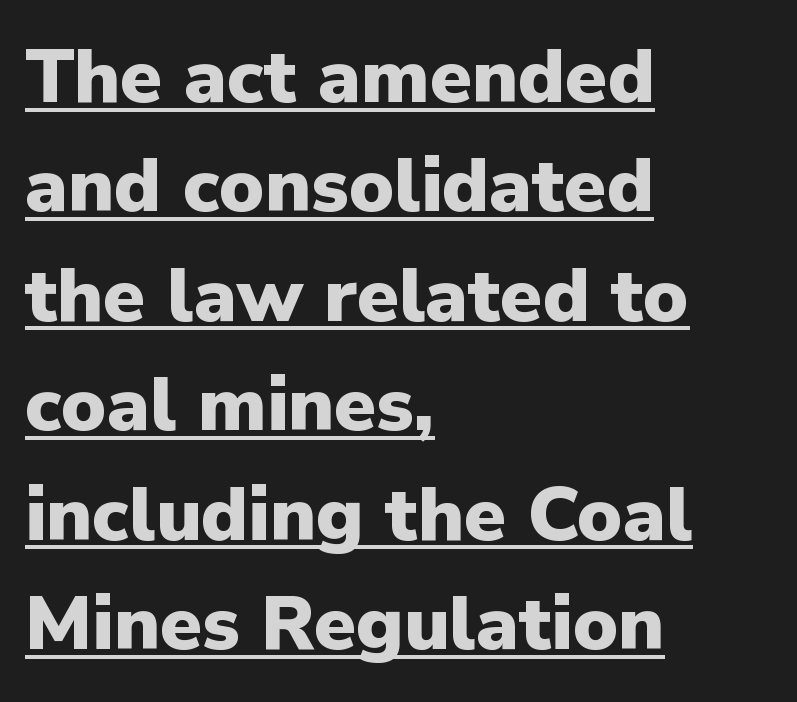
The rendering shows plain stroke endings on the letterforms — a sans-serif design. The gaps between neighbouring characters are ordinary and unremarkable. Line spacing here is normal. Descenders here cross a horizontal rule under the line.
